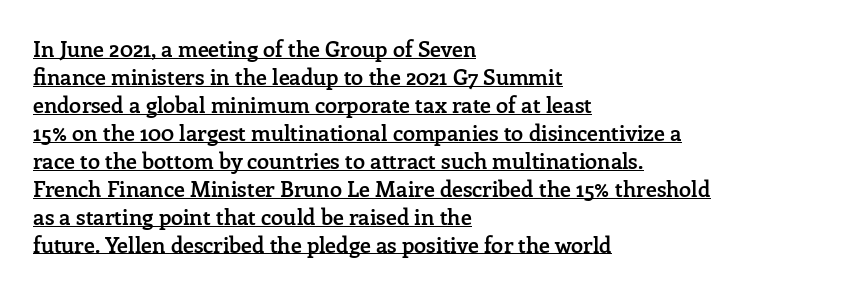
The specimen includes a rule beneath the text block's lines. The face used here is rendered with its standard letterfit. Heft: intermediate — a semibold. These lines sit exactly where default settings would place them.
